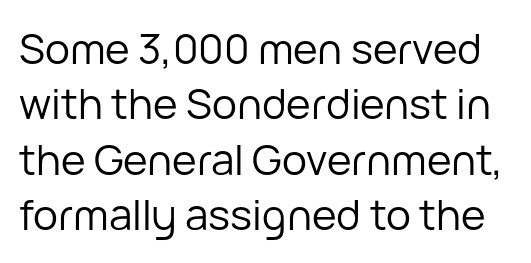
Q: Is the text bold? A: No.
Q: Is the text italic (slanted)? A: No, it is upright.
Q: Is the typeface a serif or a sans-serif typeface? A: Sans-serif.
Q: Is the text underlined? A: No.
Q: Is the spacing between letters normal or unusually wide? A: Normal.
Q: Is the spacing between lines tight, normal or loose? A: Normal.
Q: Width (condensed, normal, or wide)? A: Normal.
Q: Stroke contrast? A: Low.
Q: x-height? A: Medium.
Q: Monospaced? A: No.
